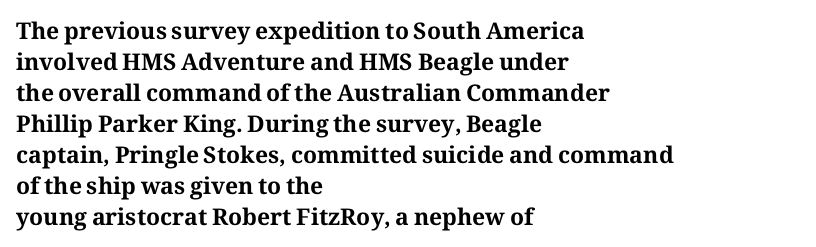
The image shows 23 px bold type, upright; set left-aligned, normal line spacing (1.35x), normal letter spacing, not underlined.
